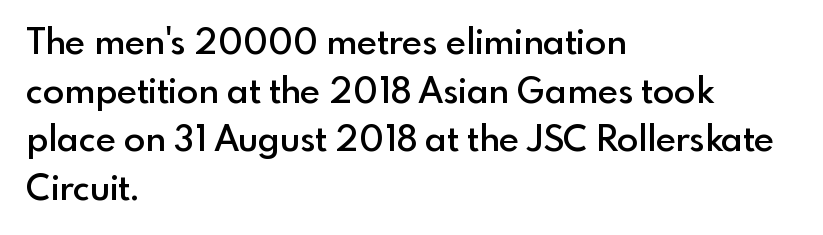
Does the weight exceed regular? Yes, but only to semibold. Between one letter and the next there's only the usual sliver of space. A student would call this left alignment; a typographer would say flush left, rag right. This sample has the flowing, uneven cadence of proportional lettering. Type without underlining. The vertical gap from one line to the next is medium.
